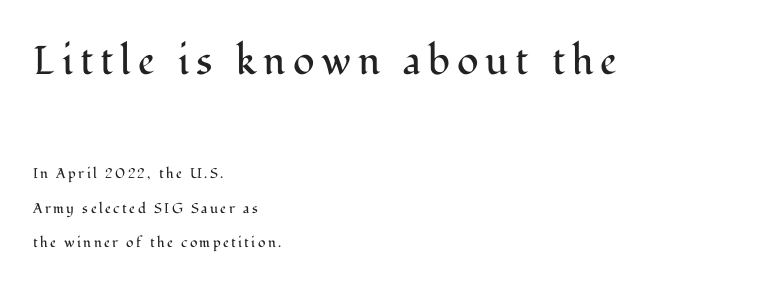
{"serif": "yes", "italic": "no", "bold": "no", "weight": "regular", "width": "normal", "stroke_contrast": "medium", "x_height": "medium", "monospaced": "no", "underline": "no", "align": "left", "line_spacing": "loose", "line_spacing_ratio": 2.46, "larger_block": "first", "size_ratio": 2.86, "glyph_px": 40}
